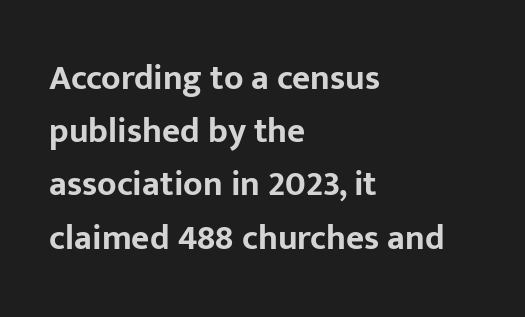
Q: Is the text bold? A: Yes.
Q: Is the text italic (slanted)? A: No, it is upright.
Q: Is the typeface a serif or a sans-serif typeface? A: Sans-serif.
Q: Is the text underlined? A: No.
Q: How is the paragraph aligned? A: Left-aligned.
Q: Is the spacing between letters normal or unusually wide? A: Normal.
Q: Is the spacing between lines tight, normal or loose? A: Normal.
Q: Width (condensed, normal, or wide)? A: Normal.
Q: Stroke contrast? A: Low.
Q: x-height? A: Medium.
Q: Monospaced? A: No.
